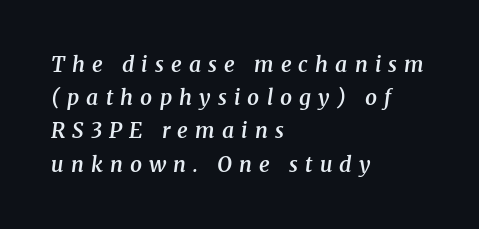
Q: Is the text bold? A: Semi-bold.
Q: Is the text italic (slanted)? A: Yes, it leans right by about 8 degrees.
Q: Is the text underlined? A: No.
Q: How is the paragraph aligned? A: Left-aligned.
Q: Is the spacing between letters normal or unusually wide? A: Unusually wide.
Q: Is the spacing between lines tight, normal or loose? A: Normal.
